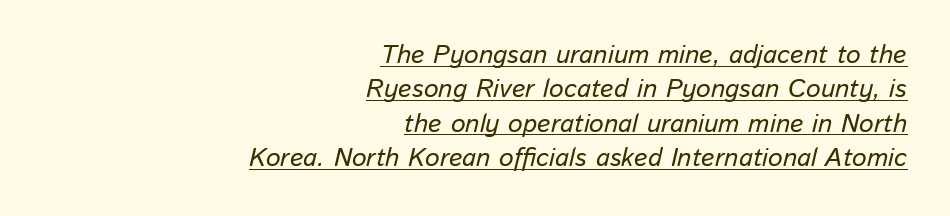
{"italic": "yes", "lean": "right", "slant_degrees": 13, "underline": "yes", "align": "right", "line_spacing": "normal", "line_spacing_ratio": 1.32, "letter_spacing": "normal", "letter_spacing_em": 0.0, "glyph_px": 26}
